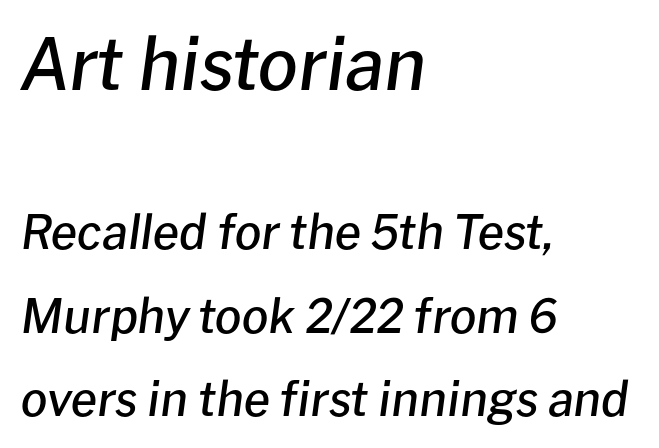
The image shows 71 px semibold type, italic (leaning right); set left-aligned, line spacing 1.77x, normal letter spacing, not underlined; the first (top) block is 1.51x larger; low stroke contrast and a medium x-height.
